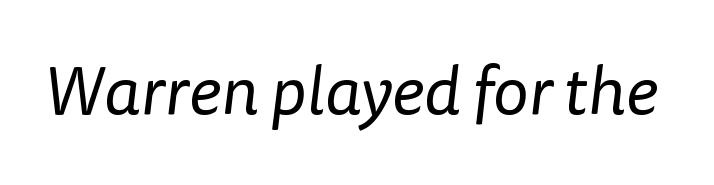
{"serif": "no", "bold": "no", "weight": "regular", "width": "normal", "stroke_contrast": "low", "x_height": "medium", "monospaced": "no", "underline": "no", "letter_spacing": "normal", "letter_spacing_em": 0.0, "glyph_px": 68}
